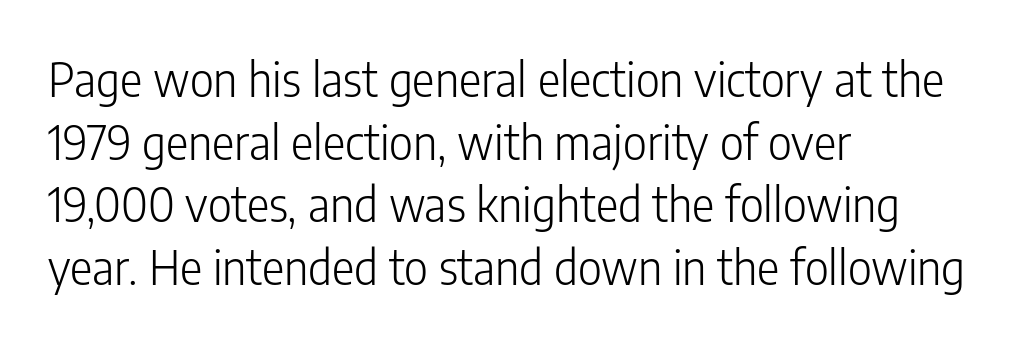
The image shows 47 px light, condensed sans-serif type, upright; set left-aligned, normal line spacing (1.33x), normal letter spacing, not underlined; low stroke contrast and a medium x-height.
